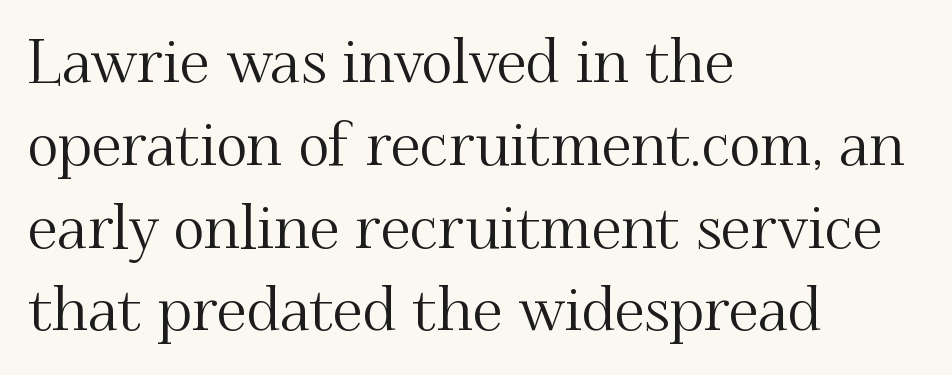
The image shows 60 px serif type, upright; set left-aligned, normal line spacing (1.38x), normal letter spacing, not underlined; medium stroke contrast and a small x-height.
